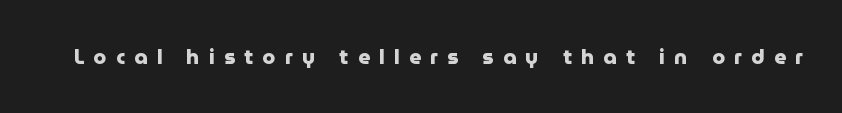
Q: Is the text bold? A: Yes.
Q: Is the text italic (slanted)? A: No, it is upright.
Q: Is the text underlined? A: No.
Q: Is the spacing between letters normal or unusually wide? A: Unusually wide.
